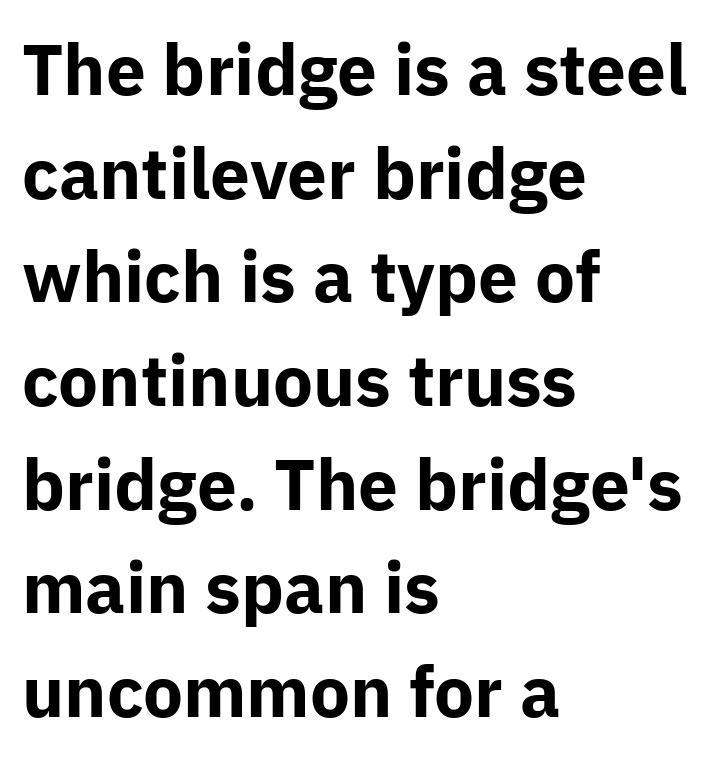
The image shows 71 px bold sans-serif type, upright; set left-aligned, normal line spacing (1.46x), normal letter spacing, not underlined; low stroke contrast and a medium x-height.
